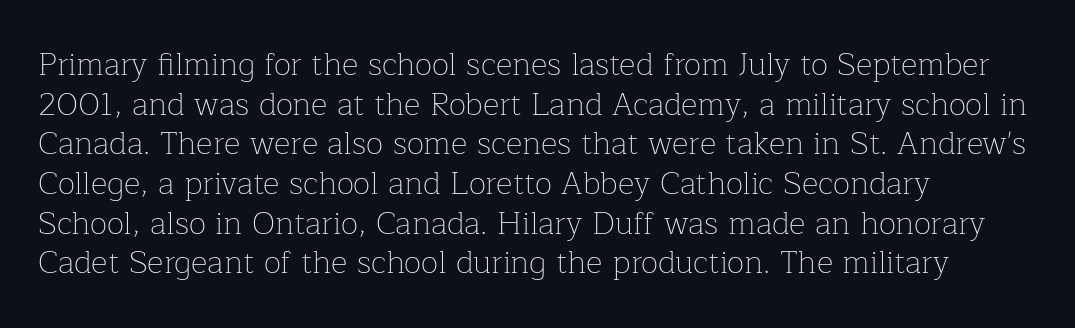
Anything drawn beneath the words? Only blank space. Note the varied advance widths — an 'i' is clearly narrower than an 'm'. The paragraph shown leans on its left margin. This is serif lettering, the kind often seen in printed books. This reads as an unemphasized weight, regular at the heaviest.
